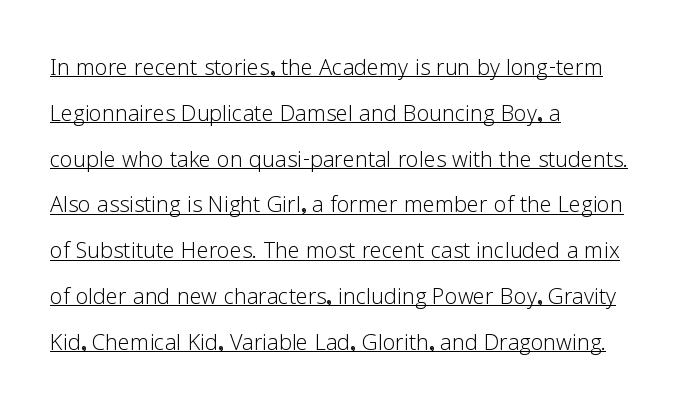
{"serif": "no", "italic": "no", "bold": "no", "weight": "light", "width": "normal", "stroke_contrast": "low", "x_height": "medium", "monospaced": "no", "underline": "yes", "align": "left", "line_spacing": "normal", "line_spacing_ratio": 1.58, "letter_spacing": "normal", "letter_spacing_em": 0.0, "glyph_px": 29}
